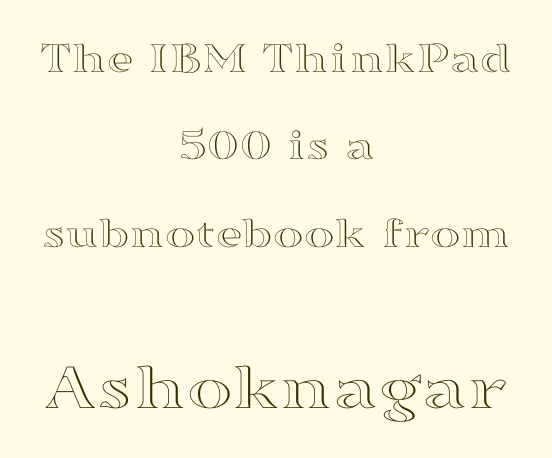
{"italic": "no", "width": "wide", "x_height": "medium", "monospaced": "no", "underline": "no", "align": "center", "line_spacing": "loose", "line_spacing_ratio": 1.9, "letter_spacing": "normal", "letter_spacing_em": 0.0, "larger_block": "second", "size_ratio": 1.5, "glyph_px": 69}
